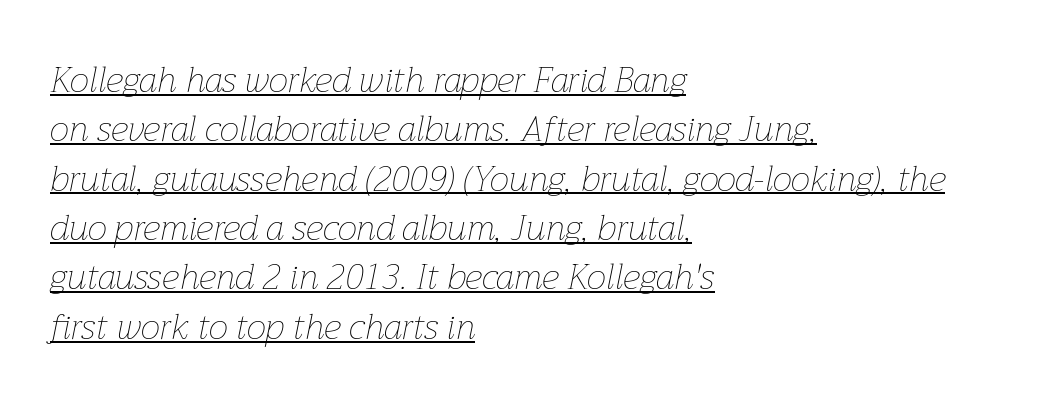
Q: Is the text bold? A: No.
Q: Is the text italic (slanted)? A: Yes, it leans right by about 12 degrees.
Q: Is the text underlined? A: Yes.
Q: How is the paragraph aligned? A: Left-aligned.
Q: Is the spacing between letters normal or unusually wide? A: Normal.
Q: Is the spacing between lines tight, normal or loose? A: Normal.
Q: Width (condensed, normal, or wide)? A: Normal.
Q: Stroke contrast? A: Low.
Q: x-height? A: Medium.
Q: Monospaced? A: No.
